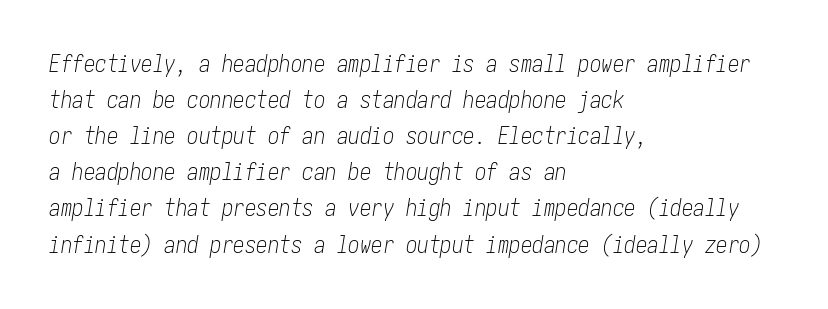
{"italic": "yes", "lean": "right", "slant_degrees": 10, "bold": "no", "underline": "no", "align": "left", "line_spacing": "normal", "line_spacing_ratio": 1.57, "letter_spacing": "normal", "letter_spacing_em": 0.0, "glyph_px": 23}
